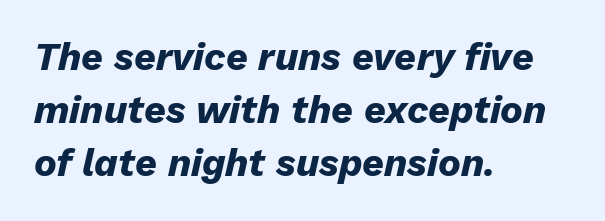
The image shows 38 px heavy type, italic (leaning right); set left-aligned, normal line spacing (1.4x), normal letter spacing, not underlined; low stroke contrast and a medium x-height.
